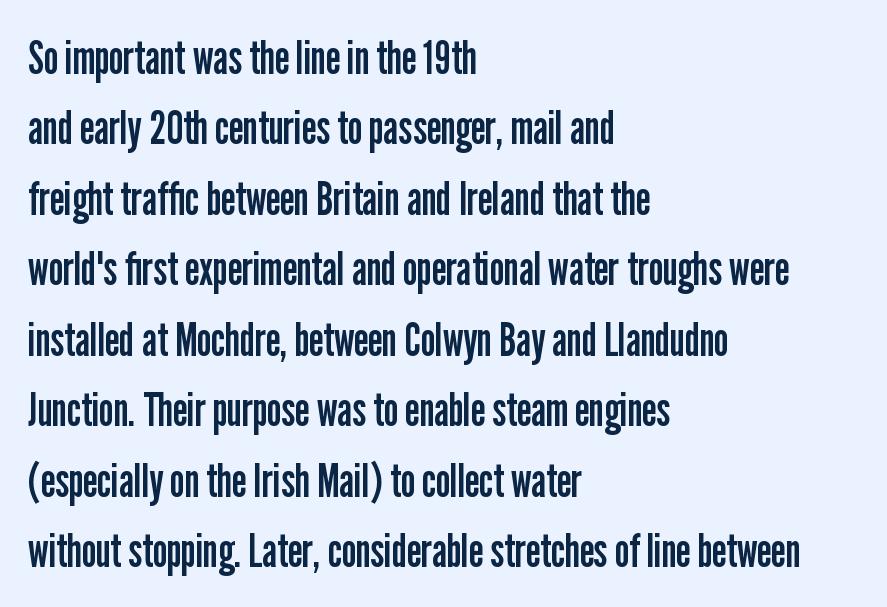
Q: Is the text bold? A: No.
Q: Is the text italic (slanted)? A: No, it is upright.
Q: Is the typeface a serif or a sans-serif typeface? A: Sans-serif.
Q: Is the text underlined? A: No.
Q: How is the paragraph aligned? A: Left-aligned.
Q: Is the spacing between letters normal or unusually wide? A: Normal.
Q: Is the spacing between lines tight, normal or loose? A: Normal.
Q: Width (condensed, normal, or wide)? A: Condensed.
Q: Stroke contrast? A: Low.
Q: x-height? A: Medium.
Q: Monospaced? A: No.
